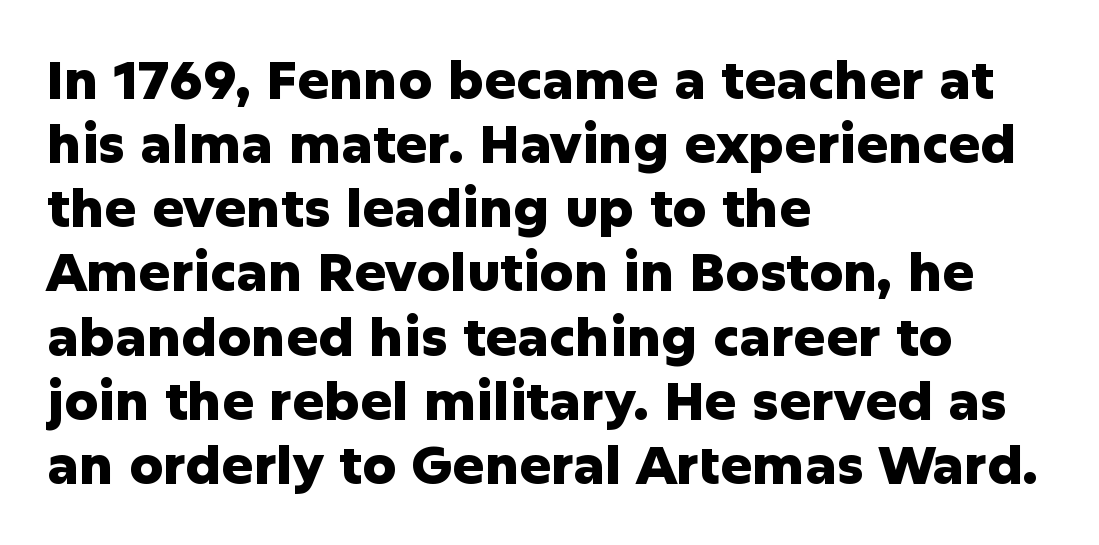
Q: Is the text bold? A: Yes.
Q: Is the text italic (slanted)? A: No, it is upright.
Q: Is the typeface a serif or a sans-serif typeface? A: Sans-serif.
Q: Is the text underlined? A: No.
Q: How is the paragraph aligned? A: Left-aligned.
Q: Is the spacing between letters normal or unusually wide? A: Normal.
Q: Width (condensed, normal, or wide)? A: Normal.
Q: Stroke contrast? A: Low.
Q: x-height? A: Medium.
Q: Monospaced? A: No.
